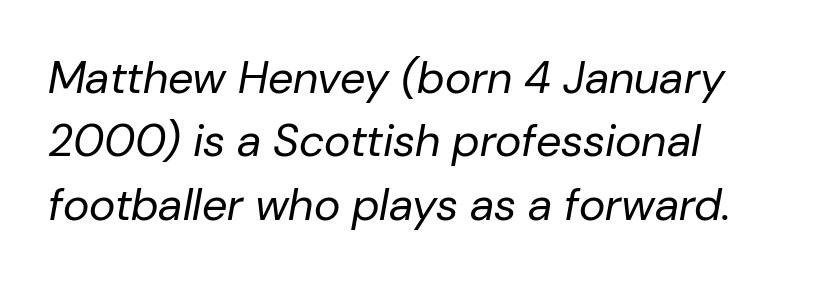
{"italic": "yes", "lean": "right", "slant_degrees": 10, "bold": "no", "weight": "regular", "width": "normal", "stroke_contrast": "low", "x_height": "medium", "monospaced": "no", "underline": "no", "line_spacing": "normal", "line_spacing_ratio": 1.41, "letter_spacing": "normal", "letter_spacing_em": 0.0, "glyph_px": 45}
